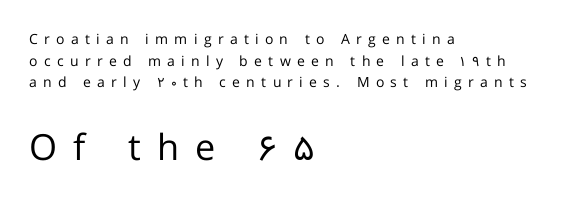
The image shows 36 px regular-weight sans-serif type, upright; set left-aligned, normal line spacing (1.54x), unusually wide letter spacing (+0.45 em), not underlined; the second (bottom) block is 2.57x larger; low stroke contrast and a medium x-height.
